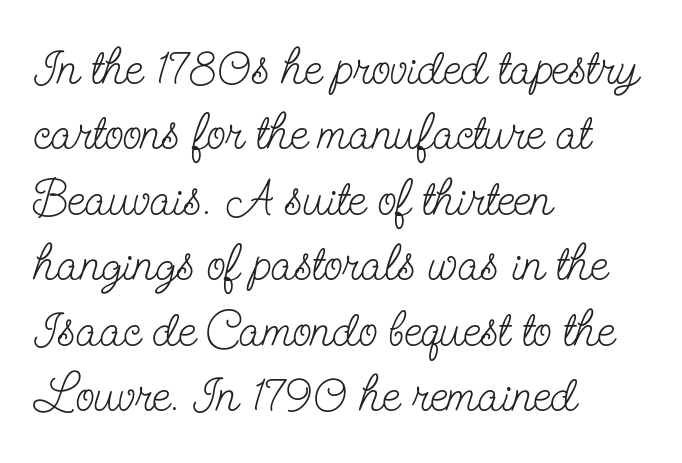
The image shows 50 px light, condensed serif type; set left-aligned, normal line spacing (1.31x), normal letter spacing, not underlined; low stroke contrast and a small x-height.
